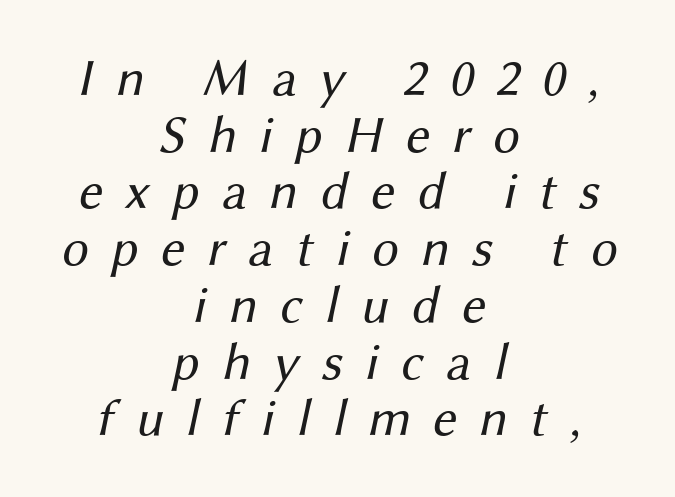
{"serif": "no", "bold": "no", "weight": "regular", "width": "normal", "stroke_contrast": "medium", "x_height": "medium", "monospaced": "no", "underline": "no", "align": "center", "line_spacing": "tight", "line_spacing_ratio": 1.07, "letter_spacing": "wide", "letter_spacing_em": 0.42, "glyph_px": 53}
